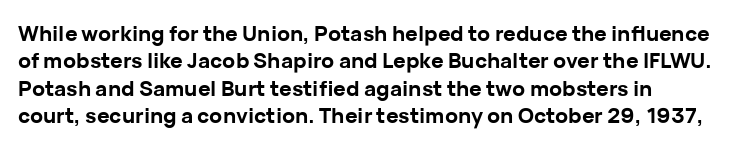
{"italic": "no", "bold": "yes", "underline": "no", "line_spacing": "normal", "line_spacing_ratio": 1.3, "letter_spacing": "normal", "letter_spacing_em": 0.0, "glyph_px": 21}
